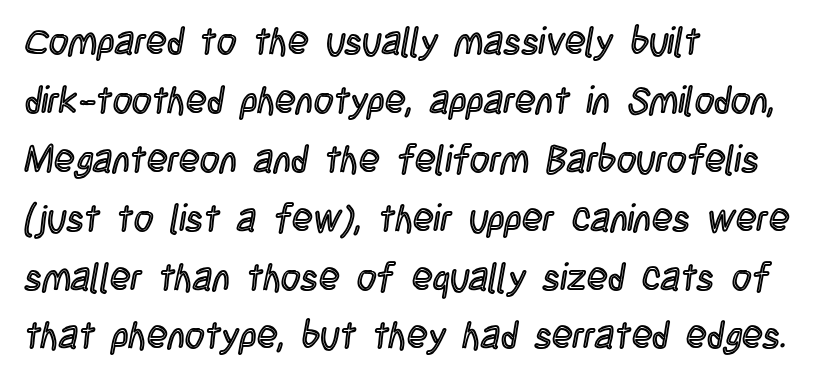
Summary of vertical rhythm: regular, with standard interline spacing. Proportional: the letters do not fall into vertical columns. The rag falls on the right side of this text block. The letters sit at their default tracking, neither squeezed nor spread. The space beneath each line is pristine and unruled.
